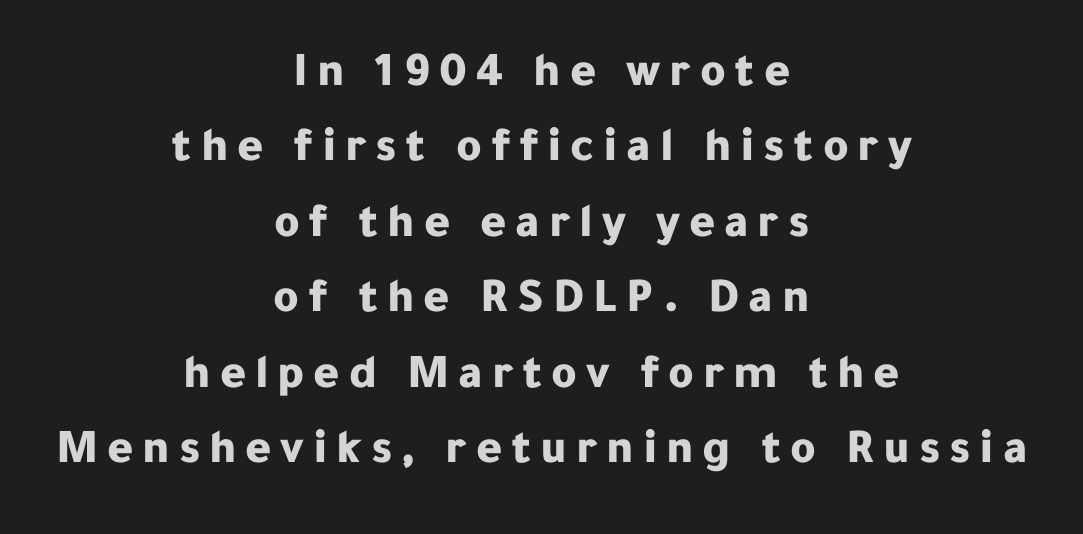
The image shows 49 px bold sans-serif type, upright; set centered, normal line spacing (1.54x), not underlined; low stroke contrast and a medium x-height.
